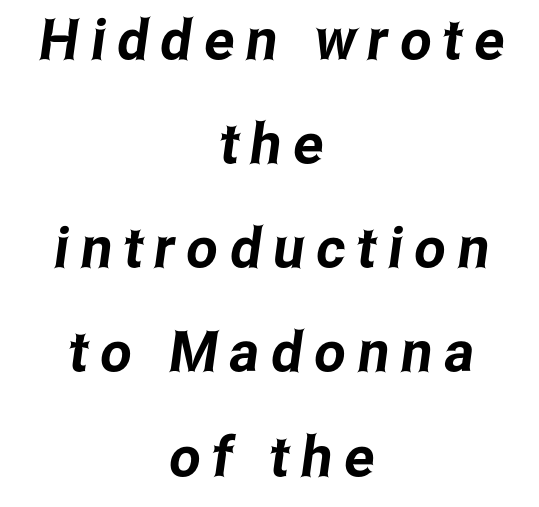
The image shows 56 px condensed sans-serif type; set centered, line spacing 1.86x, unusually wide letter spacing (+0.21 em), not underlined; low stroke contrast and a medium x-height.
